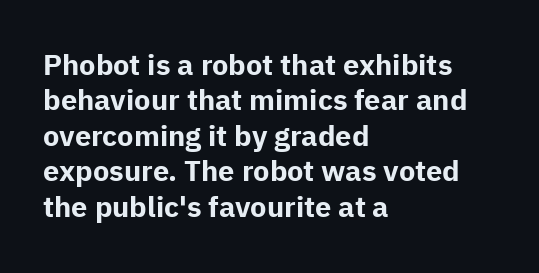
The image shows 29 px bold sans-serif type, upright; set left-aligned, line spacing 1.22x, normal letter spacing, not underlined; low stroke contrast and a medium x-height.
